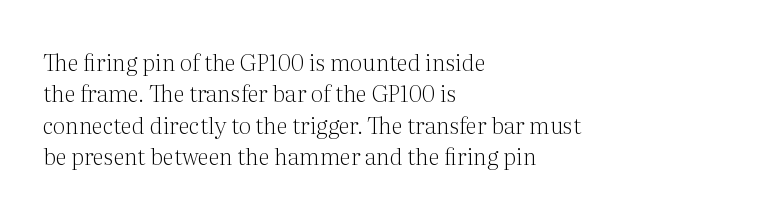
One glance says typical: line gaps are just what's usual. What stands out about the letter spacing? Nothing — it is the standard amount. This reads as an unemphasized weight, regular at the heaviest. The text block is weighted toward the left margin, trailing off unevenly rightward. Descender tails drop into unmarked territory. The specimen reads as upright at a glance.
